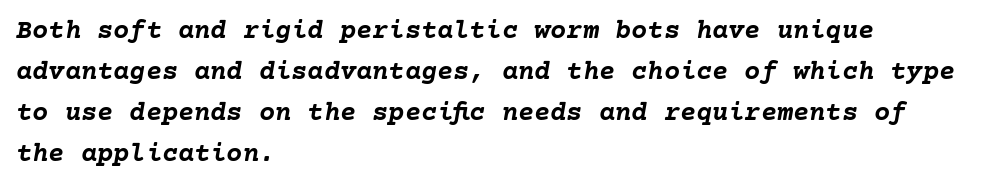
The image shows 27 px bold type, italic (leaning right); set left-aligned, normal line spacing (1.52x), normal letter spacing, not underlined.
